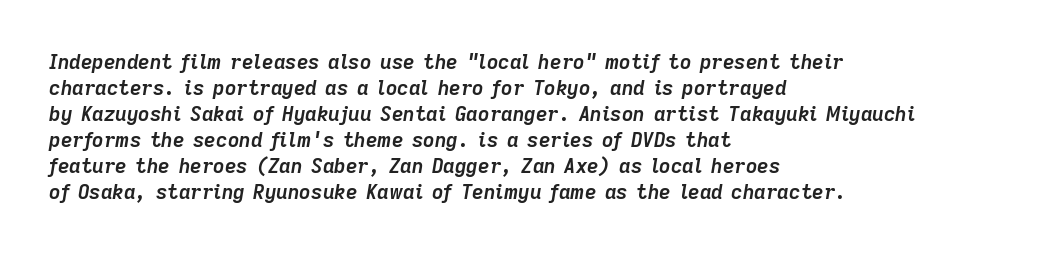
Q: Is the text bold? A: Yes.
Q: Is the text italic (slanted)? A: Yes, it leans right by about 9 degrees.
Q: Is the text underlined? A: No.
Q: How is the paragraph aligned? A: Left-aligned.
Q: Is the spacing between letters normal or unusually wide? A: Normal.
Q: Is the spacing between lines tight, normal or loose? A: Normal.
